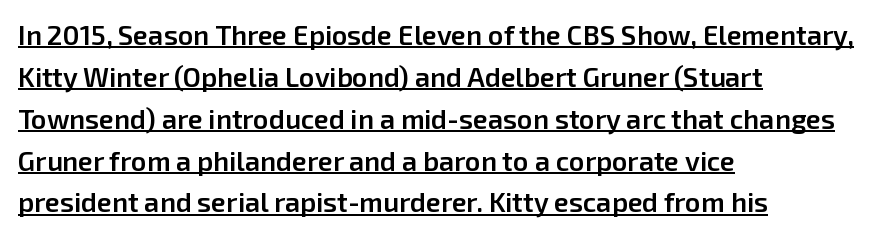
{"italic": "no", "bold": "semi", "underline": "yes", "align": "left", "line_spacing": "normal", "line_spacing_ratio": 1.55, "letter_spacing": "normal", "letter_spacing_em": 0.0, "glyph_px": 27}
